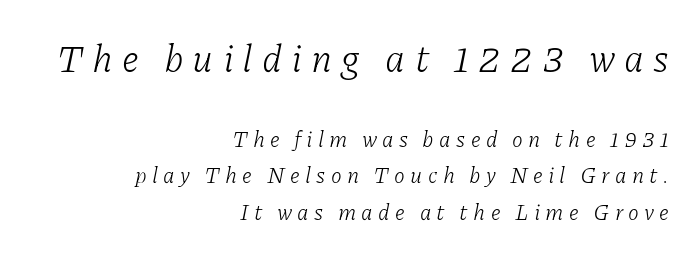
Interline gaps are of average width in this sample. The letters advance in unequal steps, a hallmark of proportional type. Horizontal alignment here is rightward, an uncommon choice for prose. Unlike a clean sans, this face finishes its strokes with serifs.
